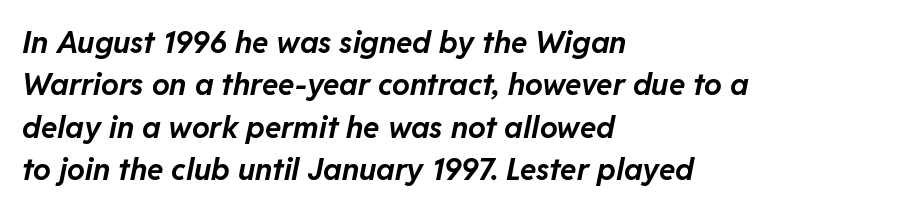
{"italic": "yes", "lean": "right", "slant_degrees": 11, "bold": "yes", "weight": "bold", "width": "normal", "stroke_contrast": "low", "x_height": "medium", "monospaced": "no", "underline": "no", "align": "left", "line_spacing": "normal", "line_spacing_ratio": 1.41, "letter_spacing": "normal", "letter_spacing_em": 0.0, "glyph_px": 30}
